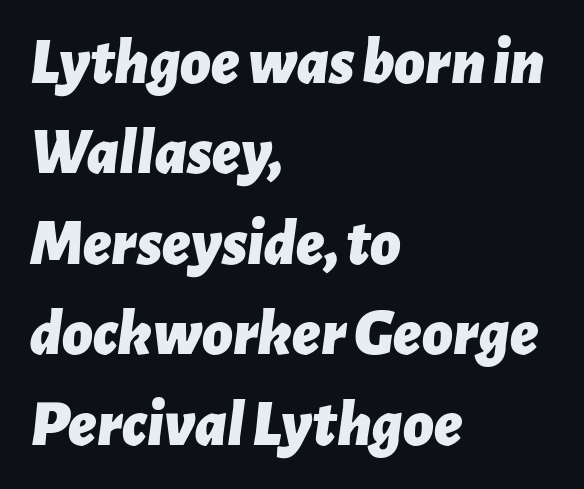
Varying glyph widths throughout — classic text-font behaviour. Inter-character spacing is left at the font's built-in metrics. Leftover space on each line is placed entirely after the last word. The rendering uses a bold face; every stroke is thick and dark. Rows of type keep a routine distance in the vertical direction. Posture: slanted.
